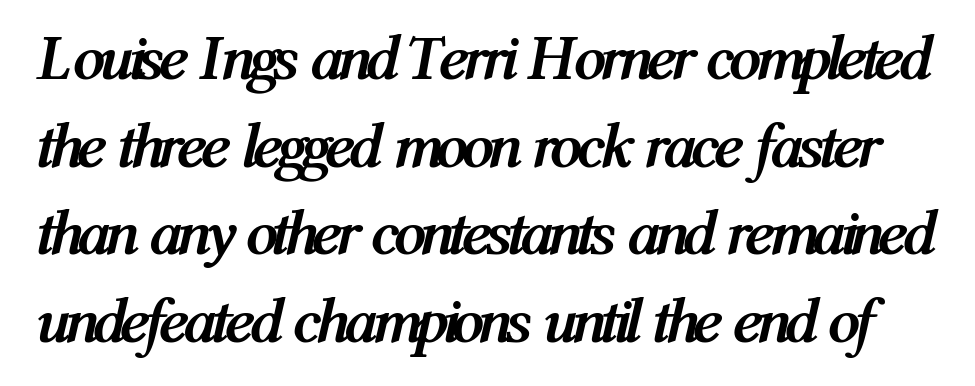
The image shows 64 px semibold, condensed type, italic (leaning right); set normal line spacing (1.37x), normal letter spacing, not underlined; medium stroke contrast and a medium x-height.
